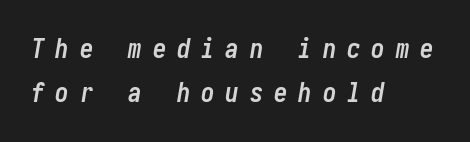
Q: Is the text bold? A: Yes.
Q: Is the text italic (slanted)? A: Yes, it leans right by about 10 degrees.
Q: Is the text underlined? A: No.
Q: How is the paragraph aligned? A: Left-aligned.
Q: Is the spacing between letters normal or unusually wide? A: Unusually wide.
Q: Is the spacing between lines tight, normal or loose? A: Normal.
